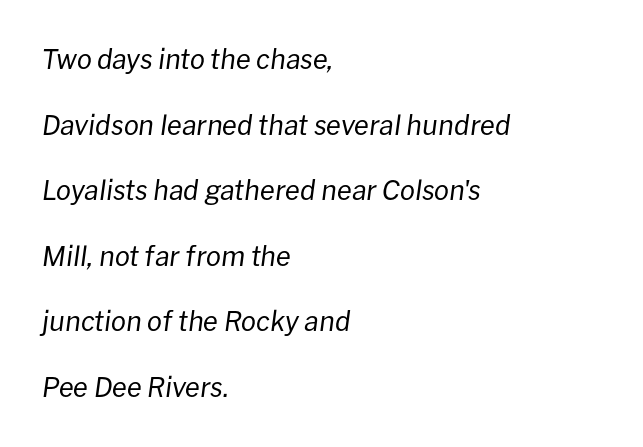
The image shows 27 px text type, italic (leaning right); set left-aligned, loose line spacing (2.43x), normal letter spacing, not underlined.
